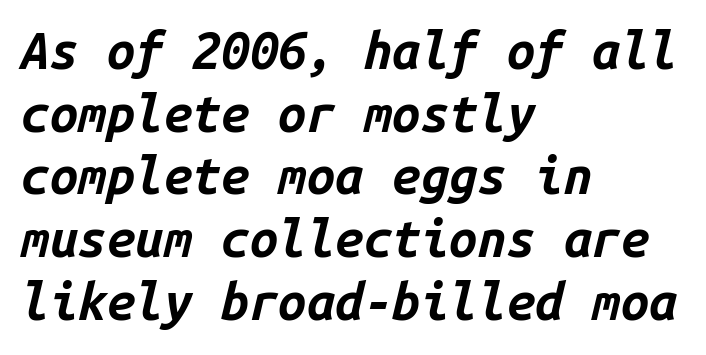
Q: Is the text bold? A: Yes.
Q: Is the text italic (slanted)? A: Yes, it leans right by about 14 degrees.
Q: Is the text underlined? A: No.
Q: How is the paragraph aligned? A: Left-aligned.
Q: Is the spacing between letters normal or unusually wide? A: Normal.
Q: Width (condensed, normal, or wide)? A: Normal.
Q: Stroke contrast? A: Low.
Q: x-height? A: Medium.
Q: Monospaced? A: Yes.
